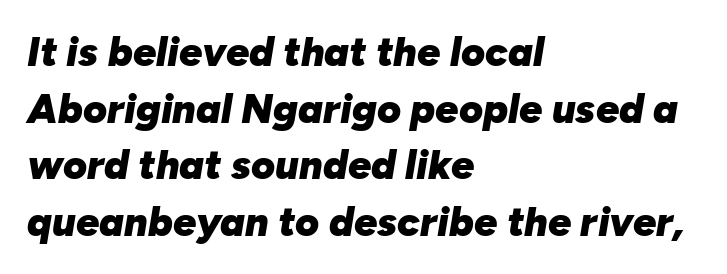
How would I describe the line gaps? Plain and ordinary. You could not count columns in this text — the font is proportionally spaced. The paragraph shown leans on its left margin. These lines were composed using italics. Just letters on the line, the space beneath them empty. How are the letters spaced? Ordinarily, with no added tracking.
